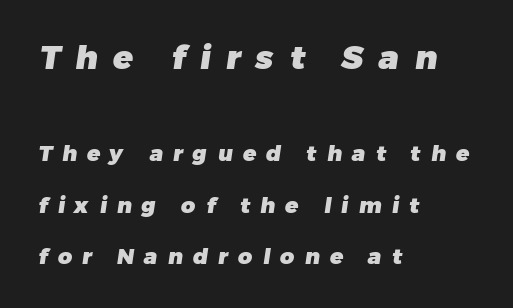
{"serif": "no", "bold": "yes", "weight": "heavy", "width": "normal", "stroke_contrast": "low", "x_height": "medium", "monospaced": "no", "underline": "no", "align": "left", "line_spacing": "loose", "line_spacing_ratio": 2.33, "letter_spacing": "wide", "letter_spacing_em": 0.46, "larger_block": "first", "size_ratio": 1.5, "glyph_px": 33}
